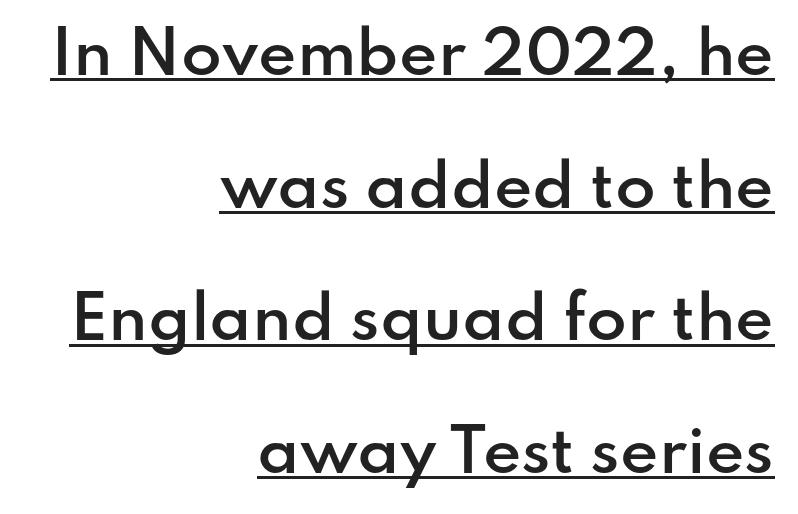
{"serif": "no", "italic": "no", "bold": "semi", "weight": "semibold", "width": "normal", "stroke_contrast": "low", "x_height": "small", "monospaced": "no", "underline": "yes", "align": "right", "line_spacing": "loose", "line_spacing_ratio": 2.25, "letter_spacing": "normal", "letter_spacing_em": 0.0, "glyph_px": 59}
